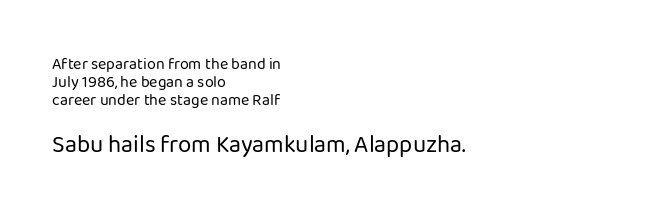
{"italic": "no", "bold": "no", "underline": "no", "align": "left", "line_spacing": "tight", "line_spacing_ratio": 1.14, "letter_spacing": "normal", "letter_spacing_em": 0.0, "larger_block": "second", "size_ratio": 1.5, "glyph_px": 24}
